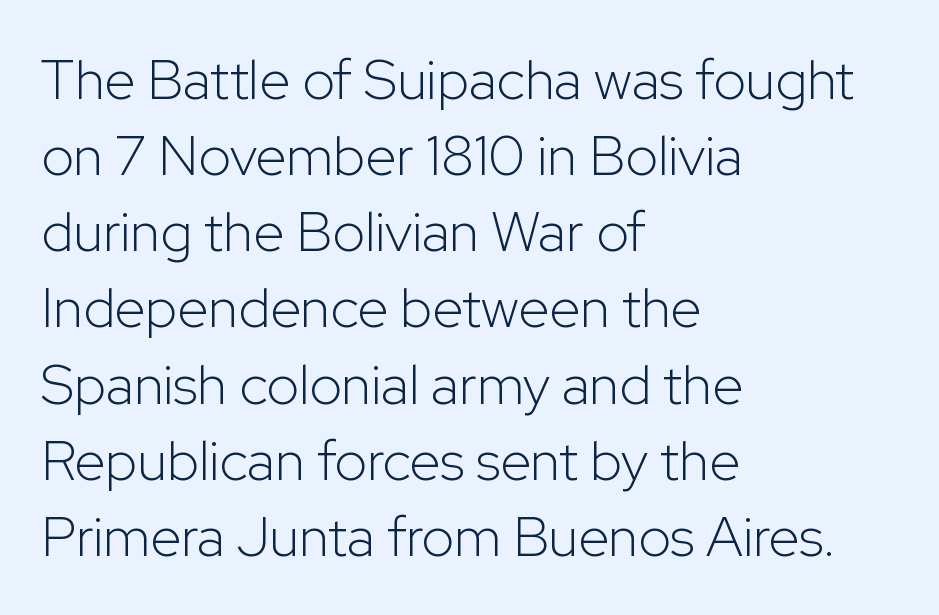
The image shows 56 px light sans-serif type, upright; set left-aligned, normal line spacing (1.36x), normal letter spacing, not underlined; low stroke contrast and a medium x-height.
